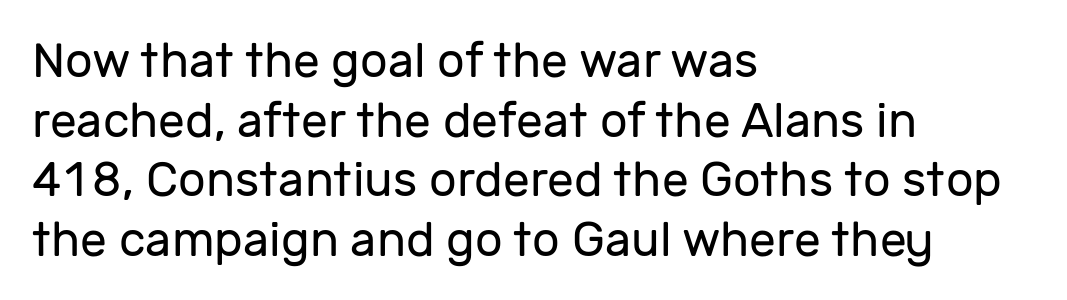
The image shows 48 px regular-weight sans-serif type, upright; set left-aligned, line spacing 1.24x, normal letter spacing, not underlined; low stroke contrast and a medium x-height.
